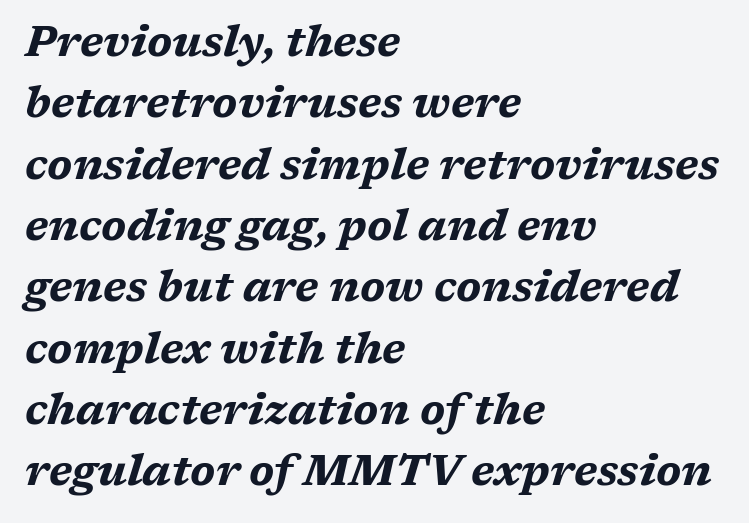
{"italic": "yes", "lean": "right", "slant_degrees": 17, "bold": "yes", "weight": "bold", "width": "wide", "stroke_contrast": "medium", "x_height": "medium", "monospaced": "no", "underline": "no", "align": "left", "line_spacing": "normal", "line_spacing_ratio": 1.46, "letter_spacing": "normal", "letter_spacing_em": 0.0, "glyph_px": 42}
